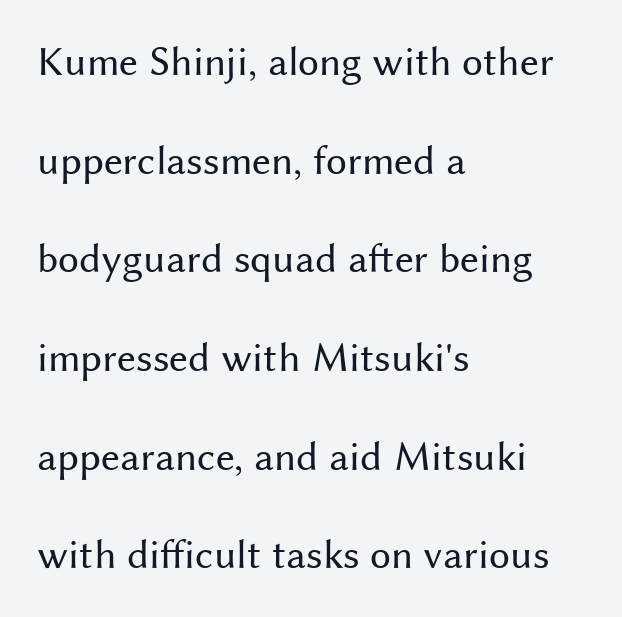
{"serif": "no", "italic": "no", "bold": "no", "weight": "regular", "width": "normal", "stroke_contrast": "medium", "x_height": "medium", "monospaced": "no", "underline": "no", "align": "left", "line_spacing": "loose", "line_spacing_ratio": 2.35, "letter_spacing": "normal", "letter_spacing_em": 0.0, "glyph_px": 42}
